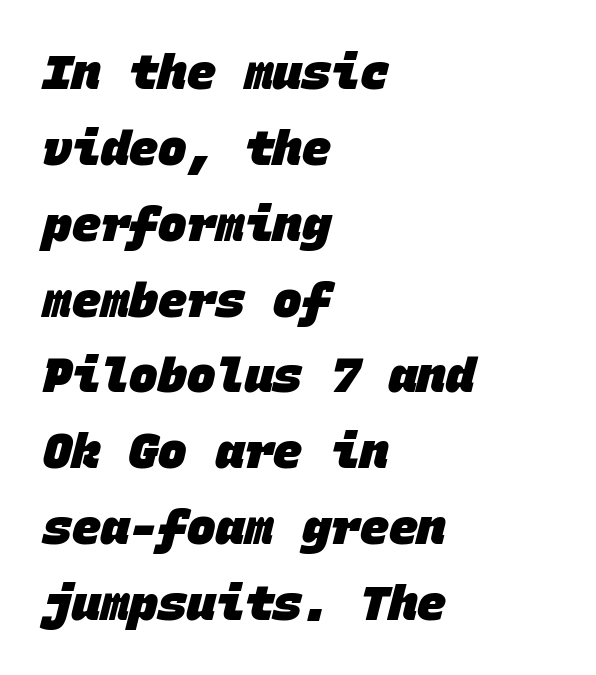
{"serif": "no", "bold": "yes", "weight": "heavy", "width": "normal", "stroke_contrast": "low", "x_height": "large", "monospaced": "yes", "underline": "no", "align": "left", "line_spacing": "normal", "line_spacing_ratio": 1.58, "letter_spacing": "normal", "letter_spacing_em": 0.0, "glyph_px": 48}
